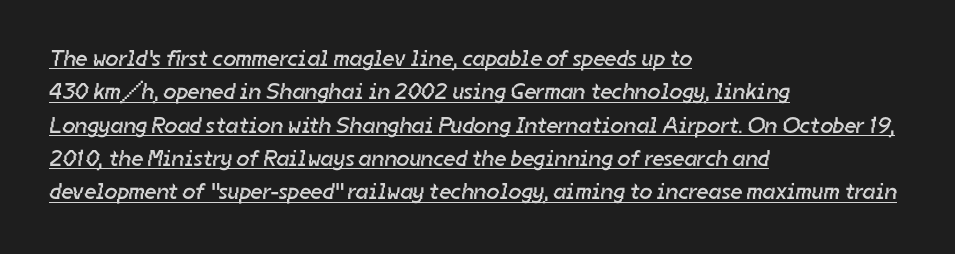
Nobody touched the tracking dial on this one. Rows of type keep a routine distance in the vertical direction. This rendering features underlined lettering. Horizontally, the lines are justified to the leading edge only. Unbolded letterforms with no extra heft.
